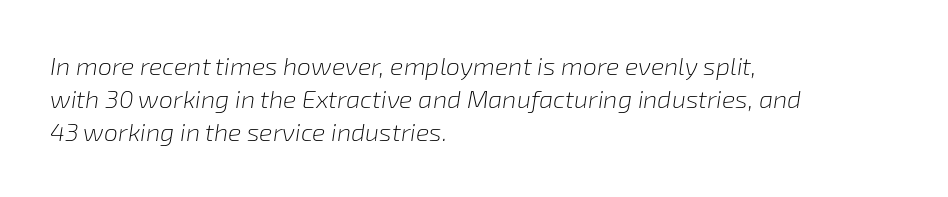
{"italic": "yes", "lean": "right", "slant_degrees": 8, "bold": "no", "underline": "no", "align": "left", "line_spacing": "normal", "line_spacing_ratio": 1.32, "letter_spacing": "normal", "letter_spacing_em": 0.0, "glyph_px": 25}
